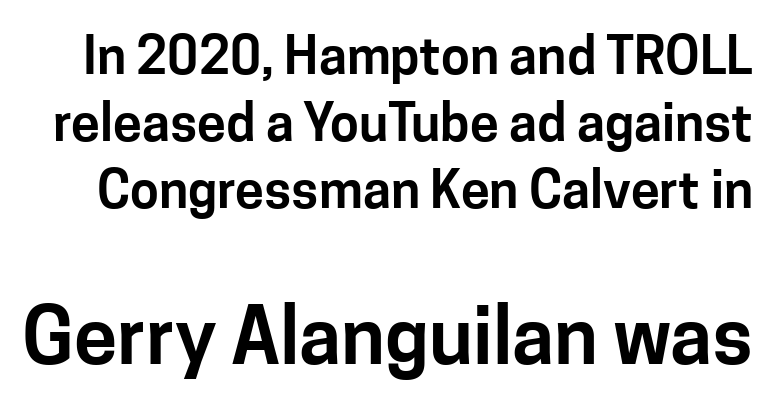
Q: Is the text italic (slanted)? A: No, it is upright.
Q: Is the typeface a serif or a sans-serif typeface? A: Sans-serif.
Q: Is the text underlined? A: No.
Q: Is the spacing between letters normal or unusually wide? A: Normal.
Q: Is the spacing between lines tight, normal or loose? A: Normal.
Q: Which block of text is set in a larger size, the first (top) or the second (bottom)? A: The second (bottom) one.
Q: Width (condensed, normal, or wide)? A: Normal.
Q: Stroke contrast? A: Low.
Q: x-height? A: Medium.
Q: Monospaced? A: No.
